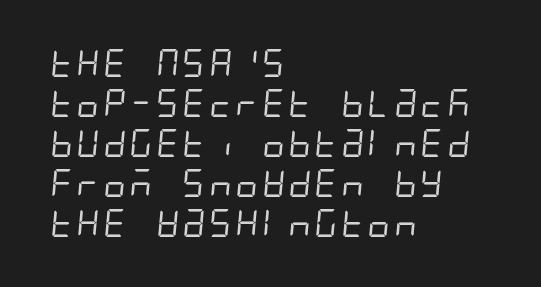
{"serif": "no", "bold": "no", "weight": "regular", "width": "condensed", "stroke_contrast": "low", "x_height": "large", "underline": "no", "align": "left", "line_spacing": "normal", "line_spacing_ratio": 1.43, "letter_spacing": "normal", "letter_spacing_em": 0.0, "glyph_px": 28}
